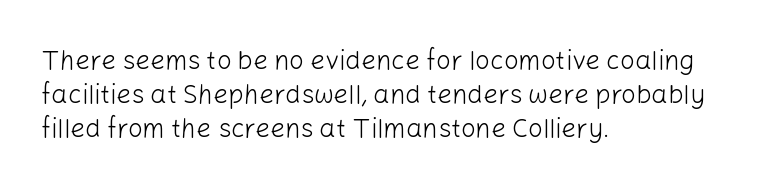
Q: Is the text bold? A: No.
Q: Is the text italic (slanted)? A: No, it is upright.
Q: Is the text underlined? A: No.
Q: How is the paragraph aligned? A: Left-aligned.
Q: Is the spacing between letters normal or unusually wide? A: Normal.
Q: Is the spacing between lines tight, normal or loose? A: Normal.
